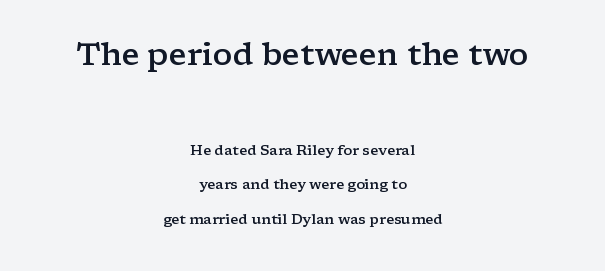
{"serif": "yes", "italic": "no", "bold": "semi", "weight": "semibold", "width": "wide", "stroke_contrast": "low", "x_height": "medium", "monospaced": "no", "underline": "no", "align": "center", "line_spacing": "loose", "line_spacing_ratio": 2.48, "letter_spacing": "normal", "letter_spacing_em": 0.0, "larger_block": "first", "size_ratio": 2.21, "glyph_px": 31}
